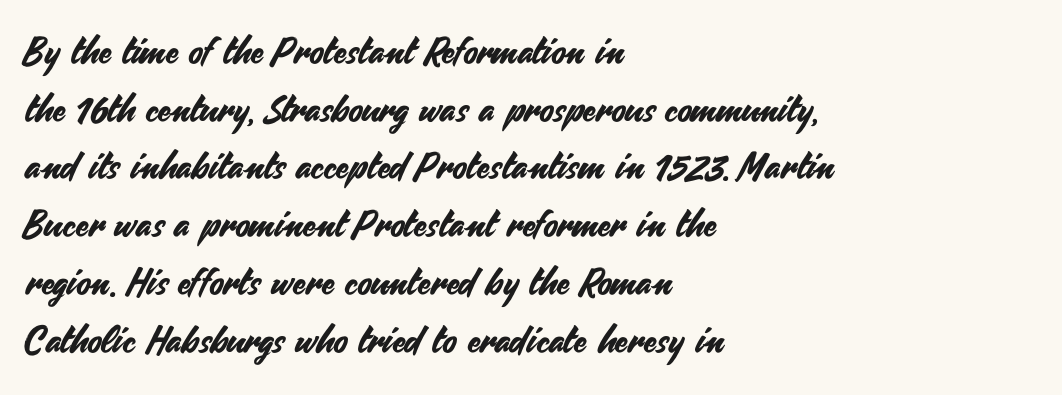
Spacing between characters is what you'd get straight out of the box. The rendering shows plain stroke endings on the letterforms — a sans-serif design. Casual observation: everything's shoved over to the left. Rule under the text: the space is simply empty. Character widths vary here, with narrow letters taking less room than wide ones.
